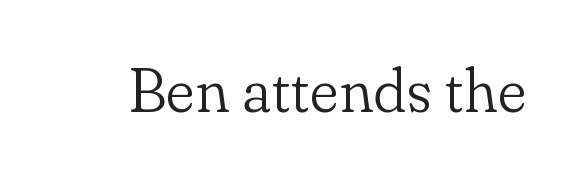
Q: Is the text bold? A: No.
Q: Is the text italic (slanted)? A: No, it is upright.
Q: Is the typeface a serif or a sans-serif typeface? A: Serif.
Q: Is the text underlined? A: No.
Q: Is the spacing between letters normal or unusually wide? A: Normal.
Q: Width (condensed, normal, or wide)? A: Normal.
Q: Stroke contrast? A: Low.
Q: x-height? A: Small.
Q: Monospaced? A: No.
